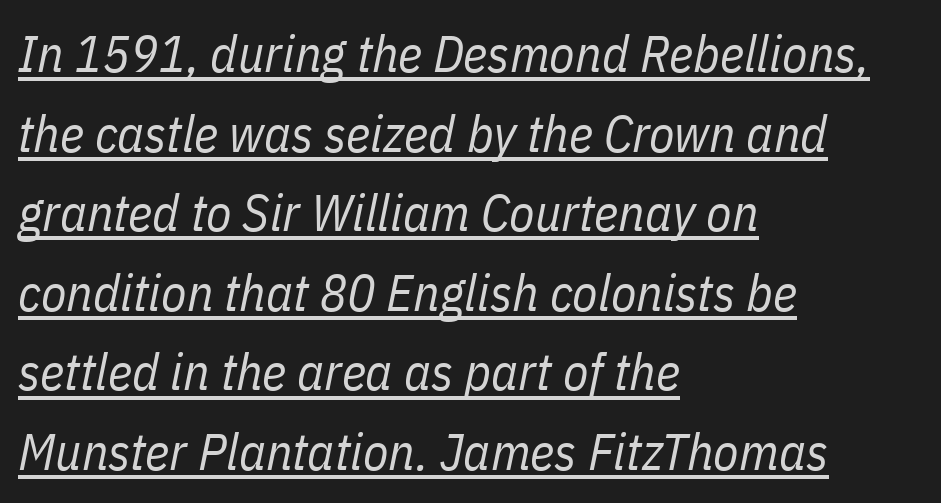
The image shows 52 px regular-weight, condensed type, italic (leaning right); set left-aligned, normal line spacing (1.53x), normal letter spacing, underlined; low stroke contrast and a medium x-height.
